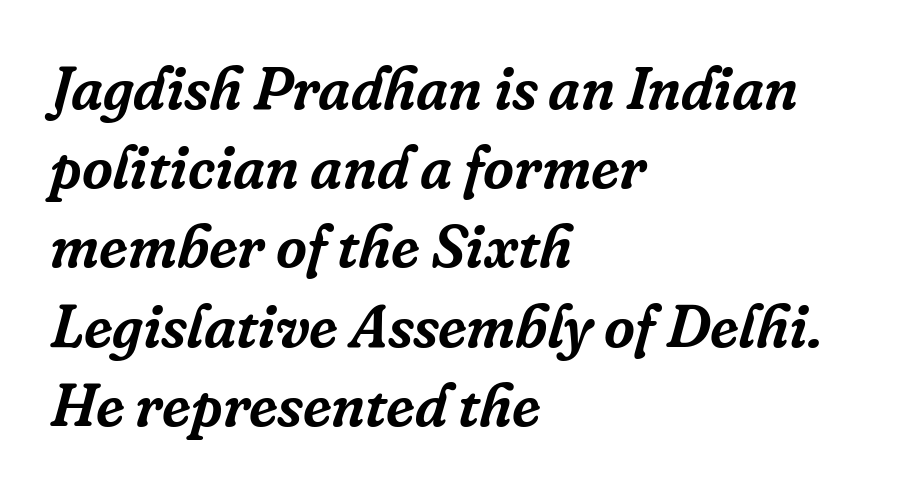
Q: Is the text italic (slanted)? A: Yes, it leans right by about 16 degrees.
Q: Is the typeface a serif or a sans-serif typeface? A: Serif.
Q: Is the text underlined? A: No.
Q: How is the paragraph aligned? A: Left-aligned.
Q: Is the spacing between letters normal or unusually wide? A: Normal.
Q: Is the spacing between lines tight, normal or loose? A: Normal.
Q: Width (condensed, normal, or wide)? A: Normal.
Q: Stroke contrast? A: Low.
Q: x-height? A: Medium.
Q: Monospaced? A: No.
